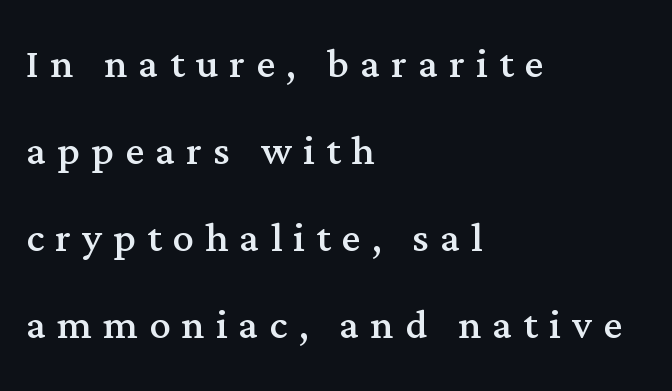
Q: Is the text bold? A: No.
Q: Is the text italic (slanted)? A: No, it is upright.
Q: Is the typeface a serif or a sans-serif typeface? A: Serif.
Q: Is the text underlined? A: No.
Q: How is the paragraph aligned? A: Left-aligned.
Q: Is the spacing between letters normal or unusually wide? A: Unusually wide.
Q: Is the spacing between lines tight, normal or loose? A: Normal.
Q: Width (condensed, normal, or wide)? A: Normal.
Q: Stroke contrast? A: Medium.
Q: x-height? A: Medium.
Q: Monospaced? A: No.
